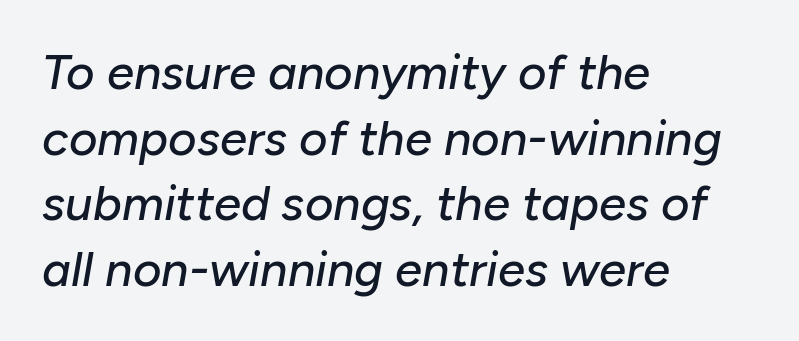
Q: Is the text italic (slanted)? A: Yes, it leans right by about 10 degrees.
Q: Is the text underlined? A: No.
Q: How is the paragraph aligned? A: Left-aligned.
Q: Is the spacing between letters normal or unusually wide? A: Normal.
Q: Is the spacing between lines tight, normal or loose? A: Normal.
Q: Width (condensed, normal, or wide)? A: Normal.
Q: Stroke contrast? A: Low.
Q: x-height? A: Medium.
Q: Monospaced? A: No.
